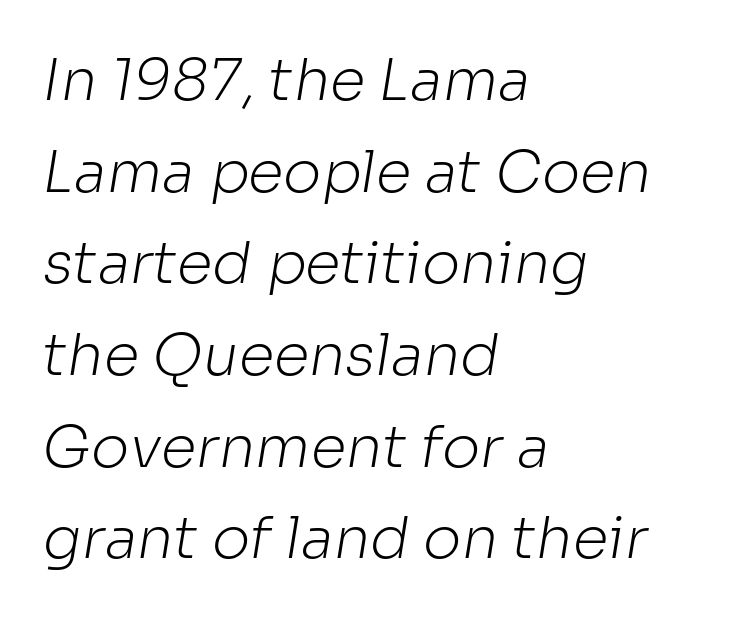
The image shows 58 px light sans-serif type; set left-aligned, normal line spacing (1.58x), normal letter spacing, not underlined; low stroke contrast and a medium x-height.
